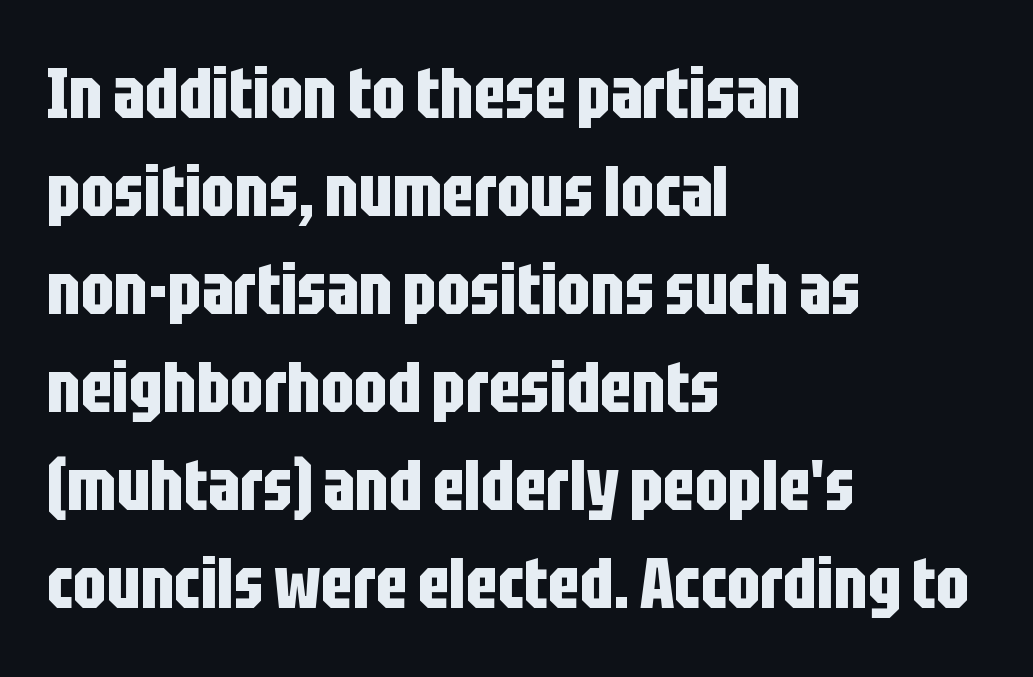
{"serif": "no", "italic": "no", "bold": "yes", "weight": "bold", "width": "condensed", "stroke_contrast": "low", "x_height": "large", "monospaced": "no", "underline": "no", "align": "left", "line_spacing": "normal", "line_spacing_ratio": 1.38, "letter_spacing": "normal", "letter_spacing_em": 0.0, "glyph_px": 71}
